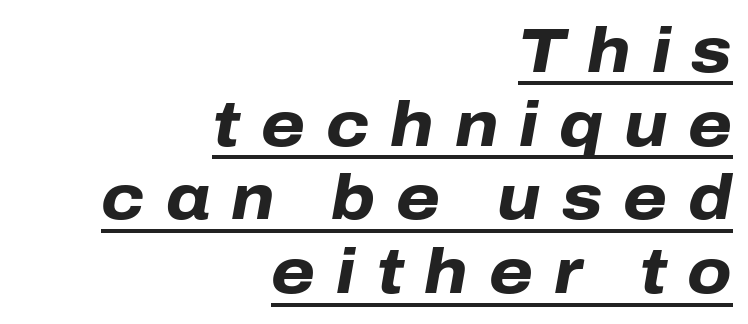
Q: Is the text bold? A: Yes.
Q: Is the text italic (slanted)? A: Yes, it leans right by about 10 degrees.
Q: Is the text underlined? A: Yes.
Q: How is the paragraph aligned? A: Right-aligned.
Q: Is the spacing between letters normal or unusually wide? A: Unusually wide.
Q: Width (condensed, normal, or wide)? A: Normal.
Q: Stroke contrast? A: Low.
Q: x-height? A: Medium.
Q: Monospaced? A: No.
